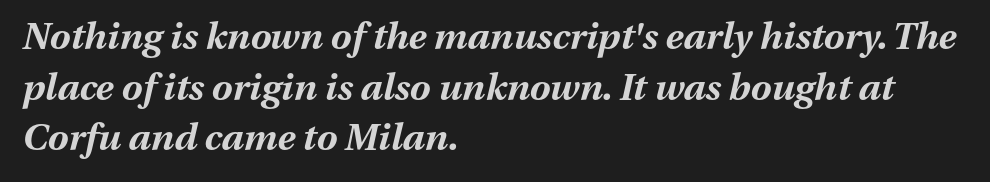
These lines are rendered in a variable-pitch font. Lines of text with bare space underneath. The line-height multiplier appears to be the usual default. On the weight axis this lands at bold, roughly 700. There's an unmistakable incline to the writing here. The tracking reads as untouched default to a designer's eye.
